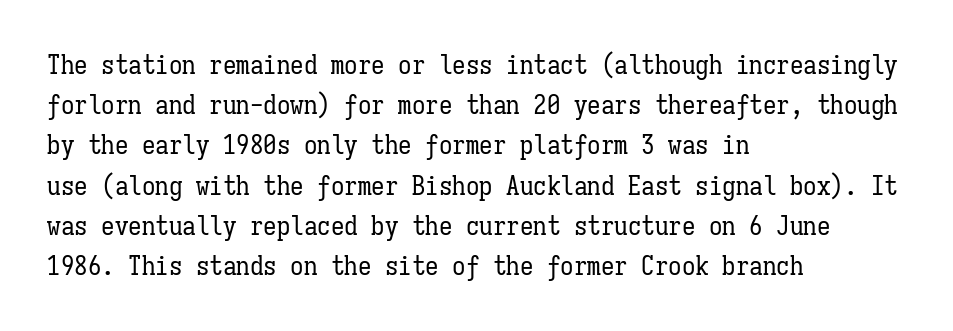
Q: Is the text bold? A: No.
Q: Is the text italic (slanted)? A: No, it is upright.
Q: Is the text underlined? A: No.
Q: How is the paragraph aligned? A: Left-aligned.
Q: Is the spacing between letters normal or unusually wide? A: Normal.
Q: Is the spacing between lines tight, normal or loose? A: Normal.
